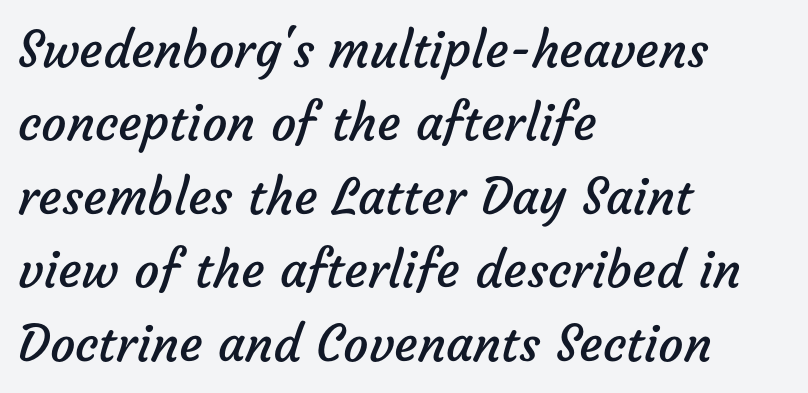
Here the designer chose a conventional face with non-uniform glyph widths. This rendering leaves character spacing at its baseline value. A light-to-regular cut is what we see here. One glance says typical: line gaps are just what's usual.
